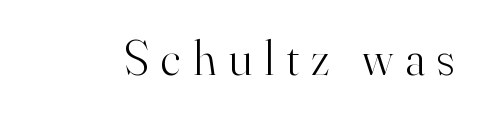
Q: Is the text bold? A: No.
Q: Is the text italic (slanted)? A: No, it is upright.
Q: Is the typeface a serif or a sans-serif typeface? A: Serif.
Q: Is the text underlined? A: No.
Q: Is the spacing between letters normal or unusually wide? A: Unusually wide.
Q: Width (condensed, normal, or wide)? A: Normal.
Q: Stroke contrast? A: High.
Q: x-height? A: Small.
Q: Monospaced? A: No.
